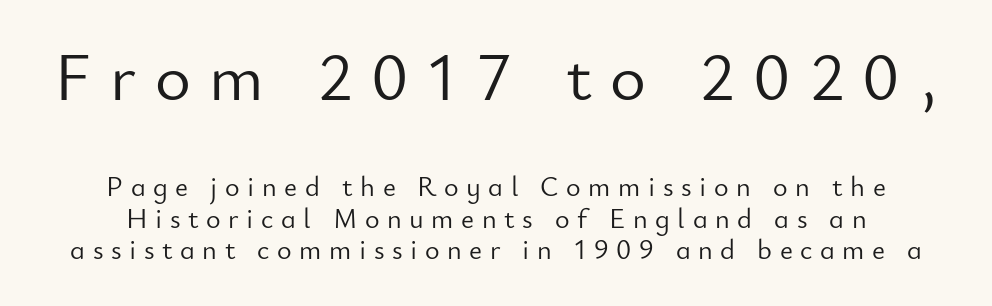
The designer gave the opening block more size than the closing block. The specimen omits any rule beneath the text block's lines. The passage shown stacks its lines with hardly any gap. Think of a printed novel: that variable character pitch is what you see here. Unlike italic type, these characters show no tilt at all. The horizontal fit of the characters is loose and conspicuously gappy.
